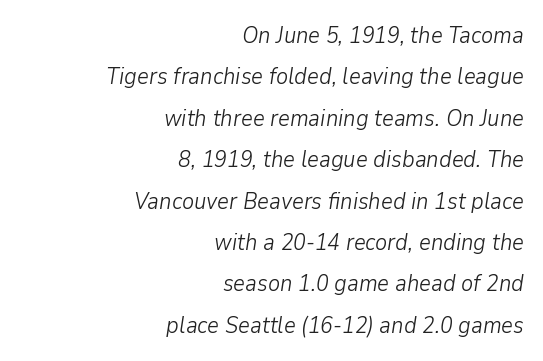
Q: Is the text bold? A: No.
Q: Is the text italic (slanted)? A: Yes, it leans right by about 9 degrees.
Q: Is the text underlined? A: No.
Q: How is the paragraph aligned? A: Right-aligned.
Q: Is the spacing between letters normal or unusually wide? A: Normal.
